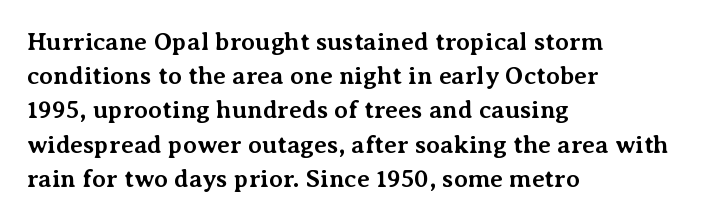
Q: Is the text bold? A: Yes.
Q: Is the text italic (slanted)? A: No, it is upright.
Q: Is the text underlined? A: No.
Q: How is the paragraph aligned? A: Left-aligned.
Q: Is the spacing between letters normal or unusually wide? A: Normal.
Q: Is the spacing between lines tight, normal or loose? A: Normal.
